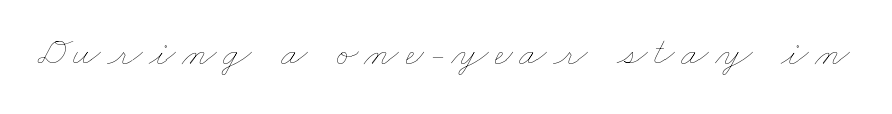
The font is comparable to plain body text, perhaps lighter. Check under the words: just untouched page. Character widths vary here, with narrow letters taking less room than wide ones.
